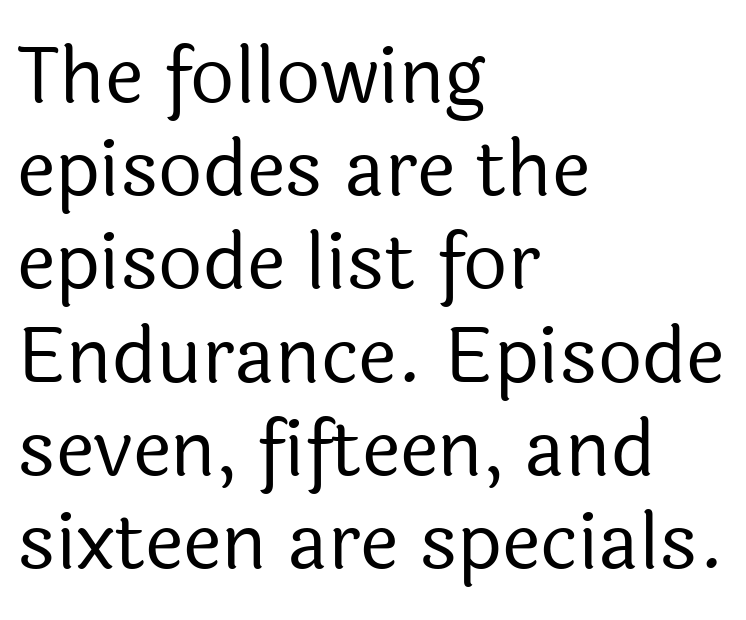
Q: Is the text bold? A: No.
Q: Is the text italic (slanted)? A: No, it is upright.
Q: Is the typeface a serif or a sans-serif typeface? A: Sans-serif.
Q: Is the text underlined? A: No.
Q: How is the paragraph aligned? A: Left-aligned.
Q: Is the spacing between letters normal or unusually wide? A: Normal.
Q: Width (condensed, normal, or wide)? A: Normal.
Q: x-height? A: Medium.
Q: Monospaced? A: No.
